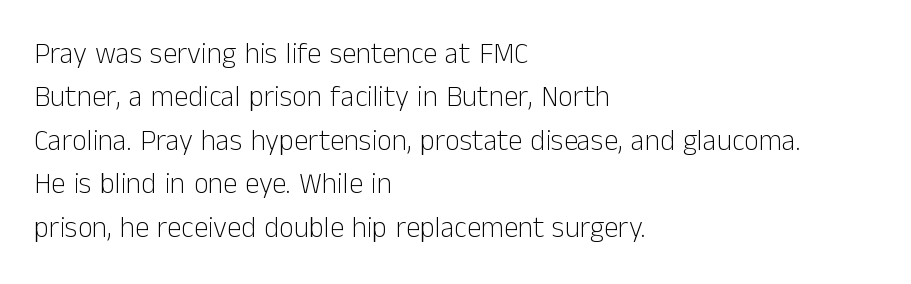
{"serif": "no", "italic": "no", "bold": "no", "weight": "light", "width": "normal", "stroke_contrast": "low", "x_height": "medium", "monospaced": "no", "underline": "no", "align": "left", "line_spacing": "normal", "line_spacing_ratio": 1.5, "letter_spacing": "normal", "letter_spacing_em": 0.0, "glyph_px": 29}
